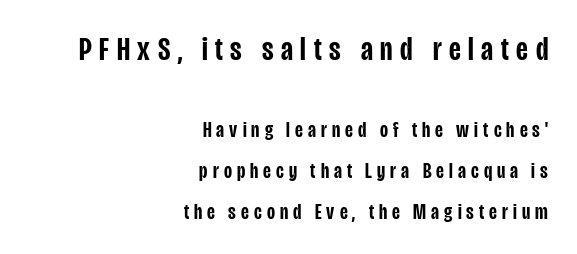
{"serif": "no", "italic": "no", "bold": "semi", "weight": "semibold", "width": "condensed", "stroke_contrast": "low", "x_height": "large", "monospaced": "no", "underline": "no", "align": "right", "line_spacing_ratio": 1.85, "letter_spacing": "wide", "letter_spacing_em": 0.23, "larger_block": "first", "size_ratio": 1.5, "glyph_px": 33}
